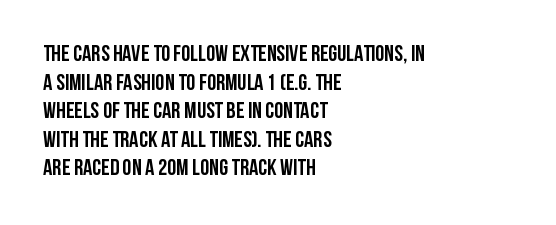
Every character sits straight up, as roman type does. Stroke thickness is high; the sample reads as a true bold. Inter-character spacing is left at the font's built-in metrics. Casual observation: everything's shoved over to the left. The specimen omits any rule beneath the text block's lines.
